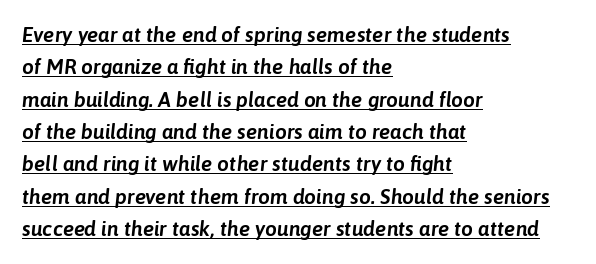
The image shows 21 px text type, italic (leaning right); set left-aligned, normal line spacing (1.54x), normal letter spacing, underlined.
